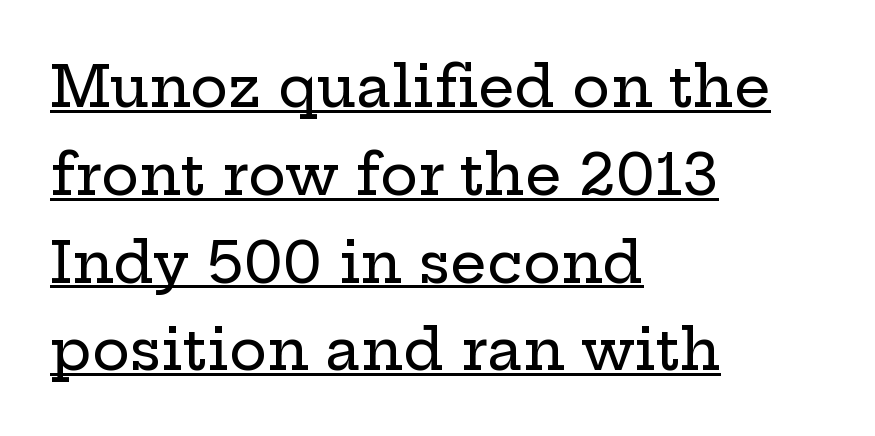
The image shows 57 px wide serif type, upright; set left-aligned, normal line spacing (1.54x), normal letter spacing, underlined; low stroke contrast and a medium x-height.
